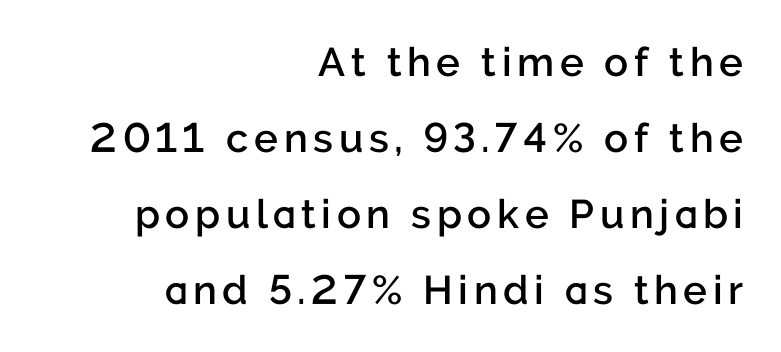
Just letters on the line, the space beneath them empty. Think of a printed novel: that variable character pitch is what you see here. The type sits square on the baseline with zero lean. I'd call this a sans setting — the letters go barefoot.
